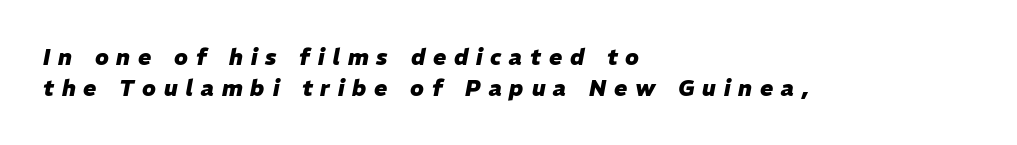
Q: Is the text bold? A: Yes.
Q: Is the text italic (slanted)? A: Yes, it leans right by about 11 degrees.
Q: Is the text underlined? A: No.
Q: How is the paragraph aligned? A: Left-aligned.
Q: Is the spacing between letters normal or unusually wide? A: Unusually wide.
Q: Is the spacing between lines tight, normal or loose? A: Normal.
